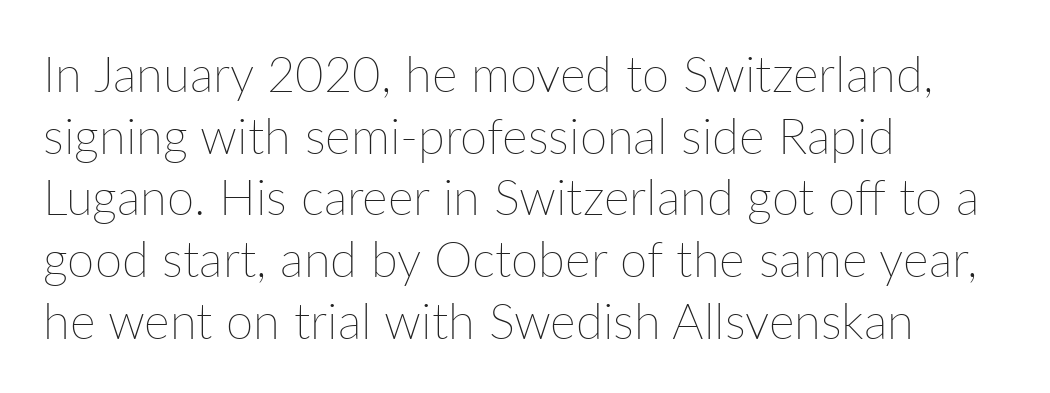
There is no visible air inserted between adjacent glyphs. These lines are set flush left with a ragged right edge. Just letters on the line, the space beneath them empty. Each stroke keeps to a modest, everyday thickness or less. Here the designer chose a conventional face with non-uniform glyph widths.
